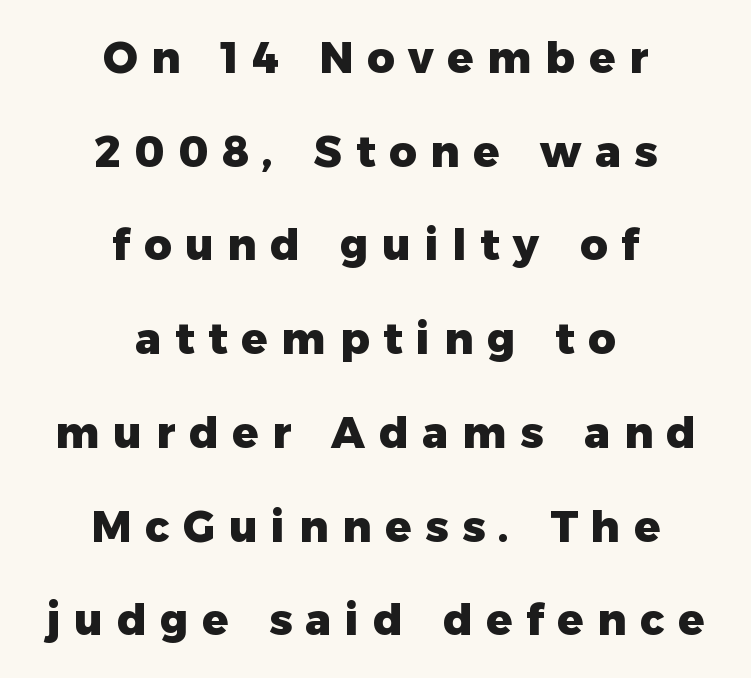
Q: Is the text bold? A: Yes.
Q: Is the text italic (slanted)? A: No, it is upright.
Q: Is the typeface a serif or a sans-serif typeface? A: Sans-serif.
Q: Is the text underlined? A: No.
Q: How is the paragraph aligned? A: Centered.
Q: Is the spacing between letters normal or unusually wide? A: Unusually wide.
Q: Is the spacing between lines tight, normal or loose? A: Loose.
Q: Width (condensed, normal, or wide)? A: Normal.
Q: Stroke contrast? A: Low.
Q: x-height? A: Medium.
Q: Monospaced? A: No.
